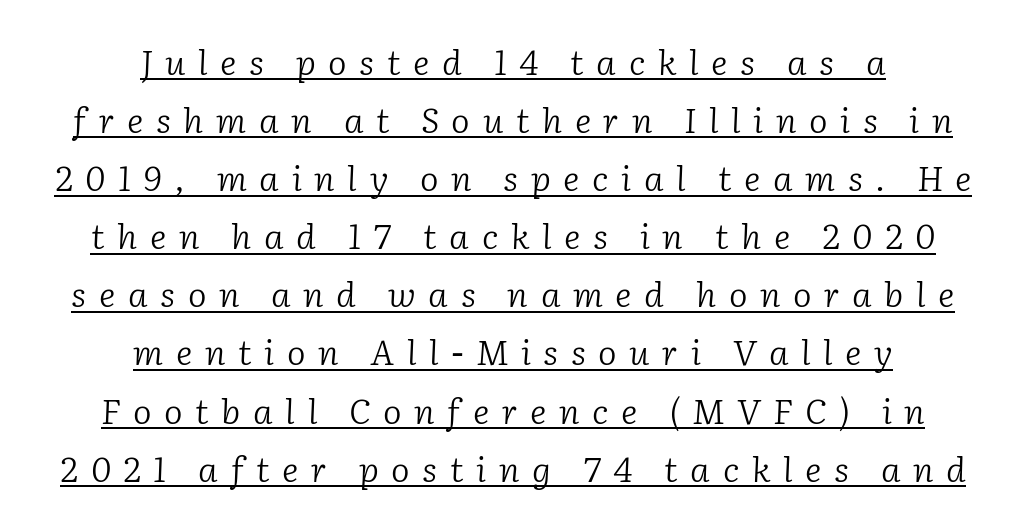
The image shows 35 px light serif type, italic (leaning right); set centered, normal line spacing (1.66x), unusually wide letter spacing (+0.36 em), underlined; low stroke contrast and a medium x-height.
